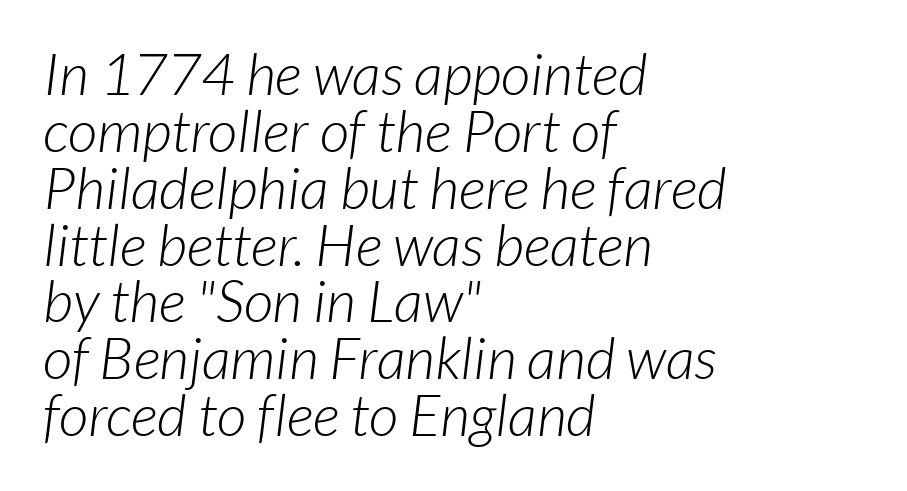
The image shows 58 px light sans-serif type; set left-aligned, tight line spacing (0.98x), normal letter spacing, not underlined; low stroke contrast and a medium x-height.
